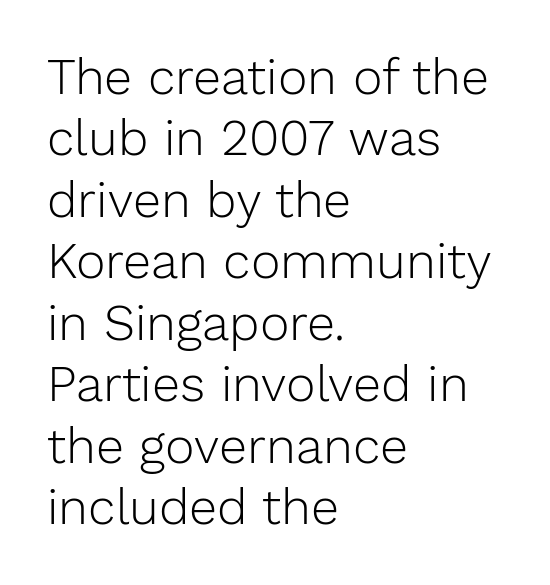
The image shows 50 px light sans-serif type, upright; set left-aligned, line spacing 1.23x, normal letter spacing, not underlined; low stroke contrast and a medium x-height.
